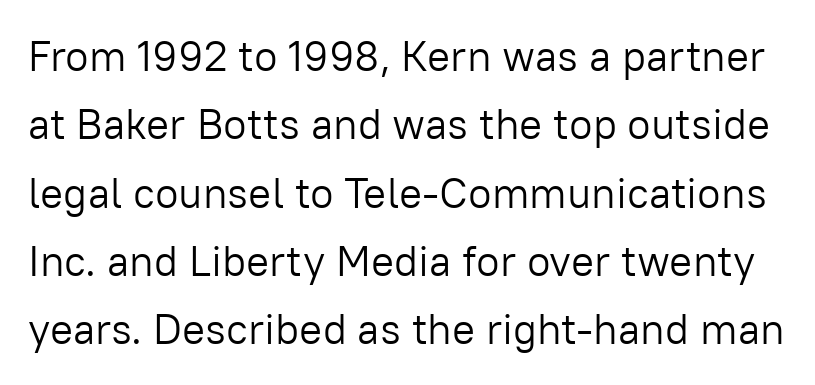
The image shows 43 px light sans-serif type, upright; set normal line spacing (1.59x), normal letter spacing, not underlined; low stroke contrast and a medium x-height.
